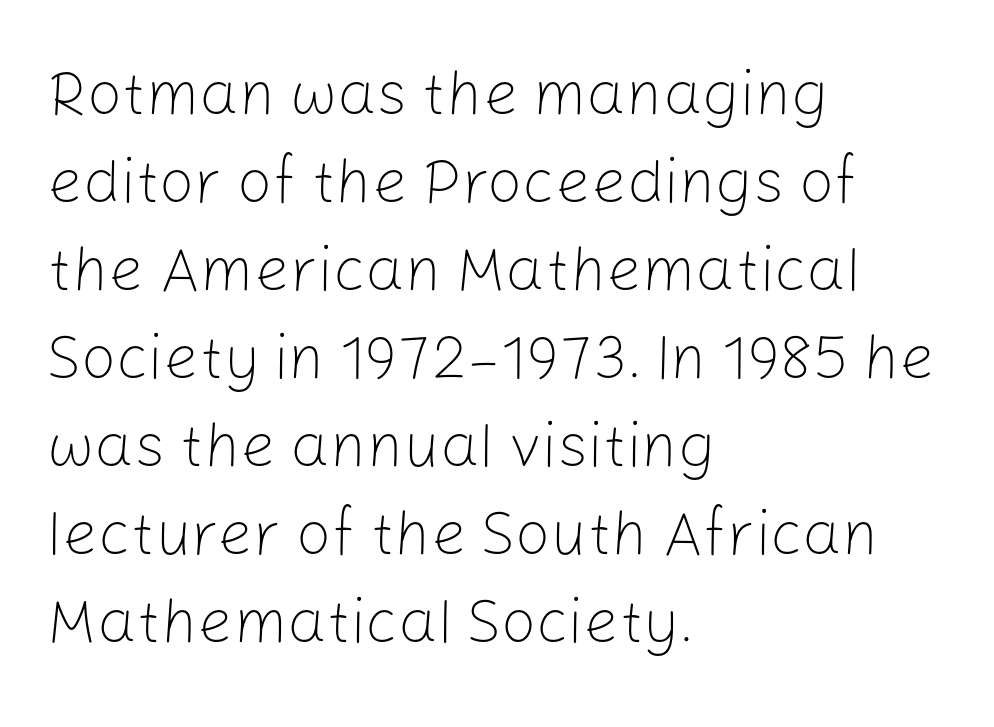
The image shows 62 px light sans-serif type, upright; set left-aligned, normal line spacing (1.42x), normal letter spacing, not underlined; low stroke contrast and a medium x-height.
